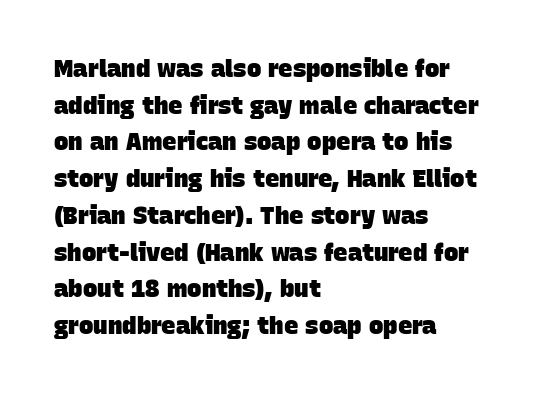
{"bold": "yes", "underline": "no", "align": "left", "line_spacing": "normal", "line_spacing_ratio": 1.53, "letter_spacing": "normal", "letter_spacing_em": 0.0, "glyph_px": 24}
